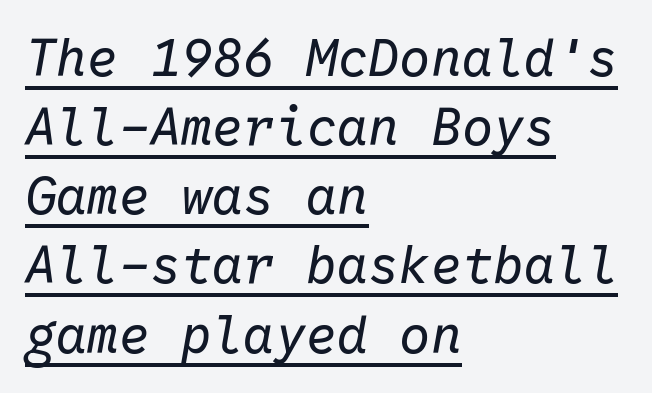
The image shows 52 px regular-weight type, italic (leaning right), monospaced; set left-aligned, normal line spacing (1.33x), normal letter spacing, underlined; low stroke contrast and a medium x-height.
